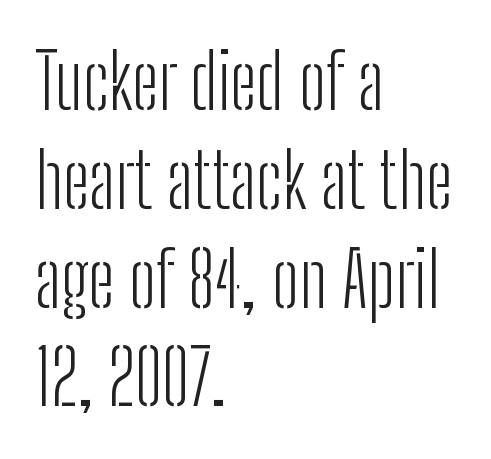
Q: Is the text bold? A: No.
Q: Is the text italic (slanted)? A: No, it is upright.
Q: Is the typeface a serif or a sans-serif typeface? A: Sans-serif.
Q: Is the text underlined? A: No.
Q: How is the paragraph aligned? A: Left-aligned.
Q: Is the spacing between letters normal or unusually wide? A: Normal.
Q: Is the spacing between lines tight, normal or loose? A: Normal.
Q: Width (condensed, normal, or wide)? A: Condensed.
Q: Stroke contrast? A: Low.
Q: x-height? A: Medium.
Q: Monospaced? A: No.
